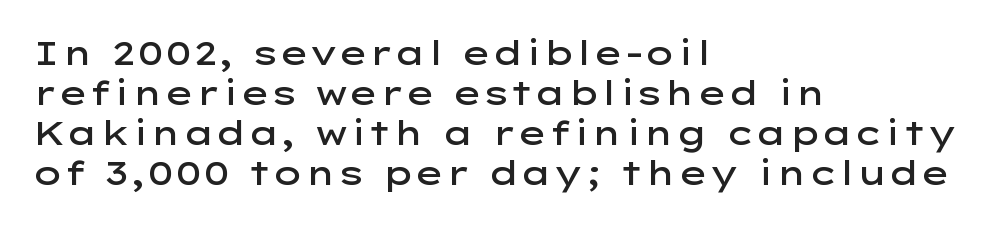
Slightly chunky letters — semibold, I'd say, not full bold. The font family rendered here belongs to the sans-serif group. The lines are quadded left. The line texture is even and compact thanks to regular tracking. A roman cut, with each character standing at attention.
